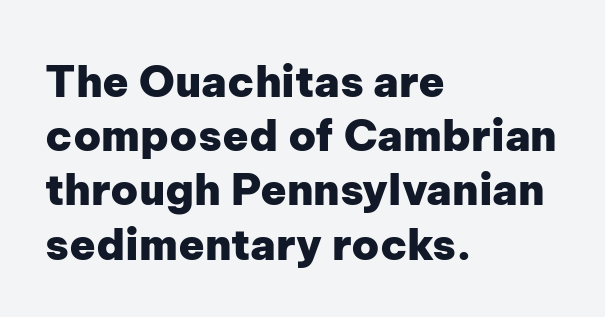
Q: Is the text bold? A: Yes.
Q: Is the text italic (slanted)? A: No, it is upright.
Q: Is the typeface a serif or a sans-serif typeface? A: Sans-serif.
Q: Is the text underlined? A: No.
Q: How is the paragraph aligned? A: Left-aligned.
Q: Is the spacing between letters normal or unusually wide? A: Normal.
Q: Is the spacing between lines tight, normal or loose? A: Normal.
Q: Width (condensed, normal, or wide)? A: Normal.
Q: Stroke contrast? A: Low.
Q: x-height? A: Medium.
Q: Monospaced? A: No.
